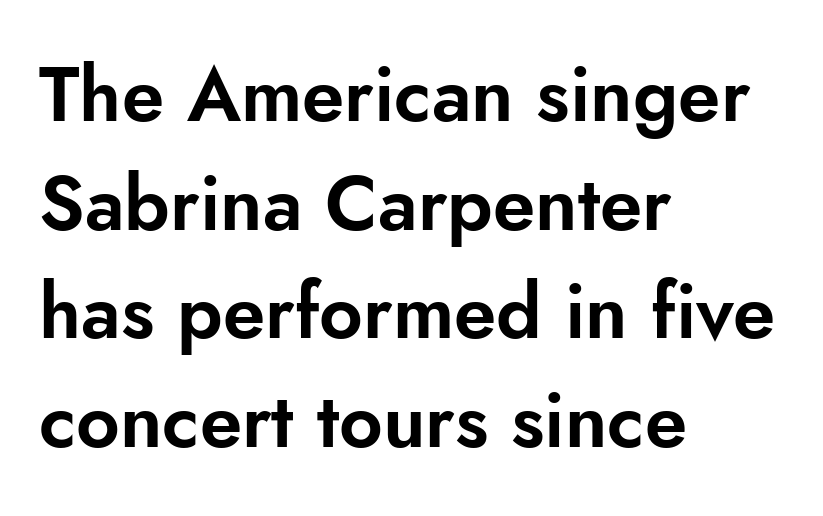
Nothing sits at the stroke ends, so this counts as sans-serif. The lettering stays uniformly vertical, giving the passage a roman look. The typesetter chose a ragged-right arrangement here. Proportional: the letters do not fall into vertical columns. Baseline-to-baseline distance is the conventional proportion of letter height. The specimen omits any rule beneath the text block's lines.
